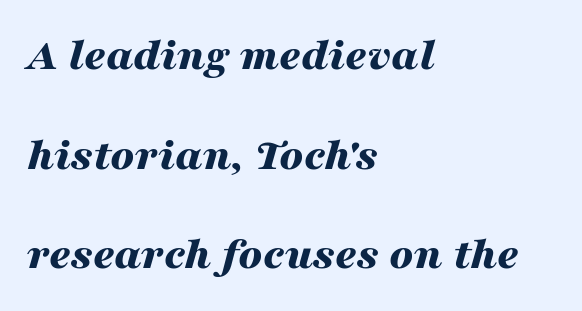
{"italic": "yes", "lean": "right", "slant_degrees": 16, "bold": "yes", "weight": "bold", "width": "wide", "stroke_contrast": "medium", "x_height": "medium", "monospaced": "no", "underline": "no", "align": "left", "line_spacing": "loose", "line_spacing_ratio": 2.12, "letter_spacing": "normal", "letter_spacing_em": 0.0, "glyph_px": 47}
